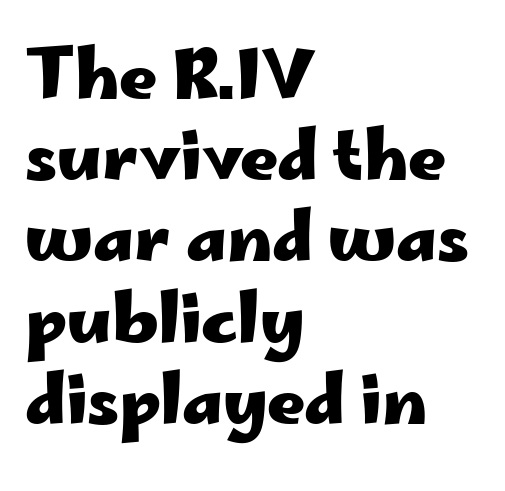
Q: Is the text bold? A: Yes.
Q: Is the text italic (slanted)? A: No, it is upright.
Q: Is the typeface a serif or a sans-serif typeface? A: Sans-serif.
Q: Is the text underlined? A: No.
Q: How is the paragraph aligned? A: Left-aligned.
Q: Is the spacing between letters normal or unusually wide? A: Normal.
Q: Width (condensed, normal, or wide)? A: Wide.
Q: Stroke contrast? A: Low.
Q: x-height? A: Small.
Q: Monospaced? A: No.
